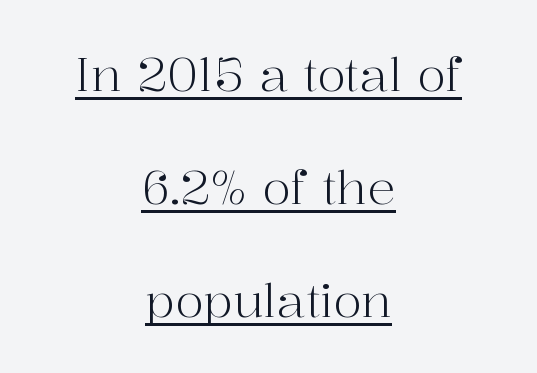
{"serif": "yes", "italic": "no", "bold": "no", "weight": "light", "width": "normal", "stroke_contrast": "high", "x_height": "medium", "monospaced": "no", "underline": "yes", "align": "center", "line_spacing": "loose", "line_spacing_ratio": 2.4, "letter_spacing": "normal", "letter_spacing_em": 0.0, "glyph_px": 47}
